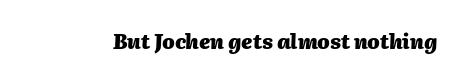
Typesetter's note: full bold, strokes at maximum text heaviness. The face used here has a pronounced slope to its letters. The passage shown is not underscored anywhere. No extra tracking has been applied to these lines.
